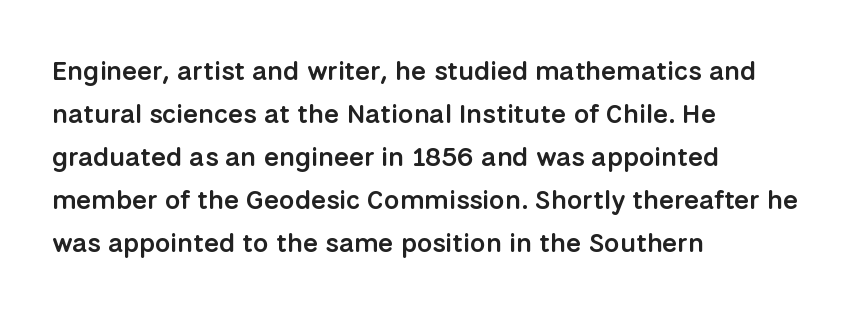
The image shows 27 px text type, upright; set left-aligned, normal line spacing (1.59x), normal letter spacing, not underlined.
